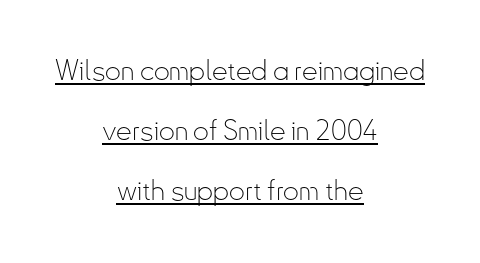
{"serif": "no", "italic": "no", "bold": "no", "weight": "thin", "width": "condensed", "stroke_contrast": "low", "x_height": "small", "monospaced": "no", "underline": "yes", "align": "center", "line_spacing": "loose", "line_spacing_ratio": 2.15, "letter_spacing": "normal", "letter_spacing_em": 0.0, "glyph_px": 28}
